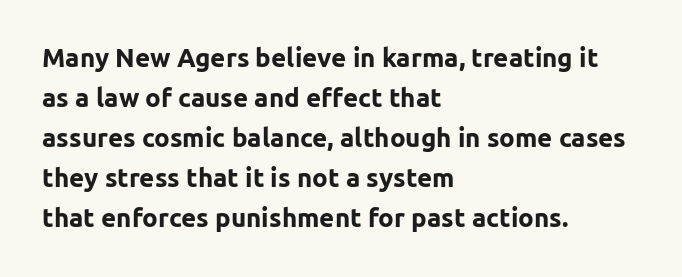
The image shows 26 px bold type, upright; set left-aligned, normal line spacing (1.54x), normal letter spacing, not underlined.
